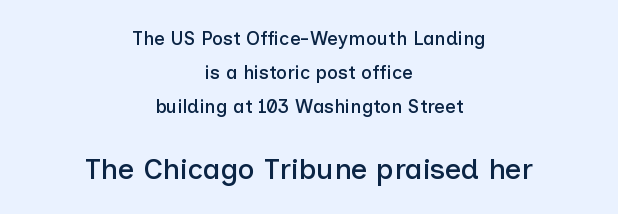
Q: Is the text italic (slanted)? A: No, it is upright.
Q: Is the typeface a serif or a sans-serif typeface? A: Sans-serif.
Q: Is the text underlined? A: No.
Q: How is the paragraph aligned? A: Centered.
Q: Is the spacing between letters normal or unusually wide? A: Normal.
Q: Which block of text is set in a larger size, the first (top) or the second (bottom)? A: The second (bottom) one.
Q: Width (condensed, normal, or wide)? A: Normal.
Q: Stroke contrast? A: Low.
Q: x-height? A: Medium.
Q: Monospaced? A: No.
